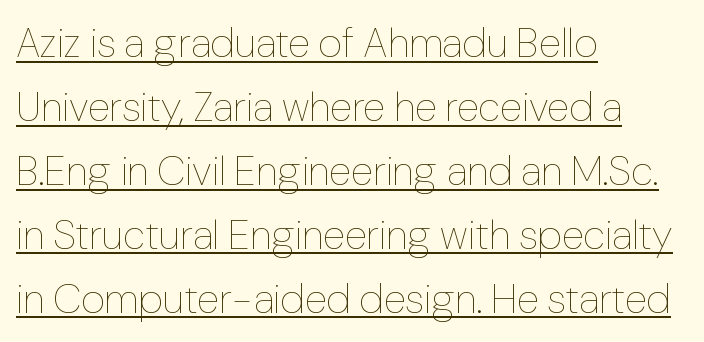
The rendering uses natural spacing where letterforms have individual widths. Do the letters lean? They stand straight. Emphasis is given by a line drawn under the lettering. No chunkiness to these letters — they're not bold. Tracking here is standard; glyphs follow each other at the usual distance.
